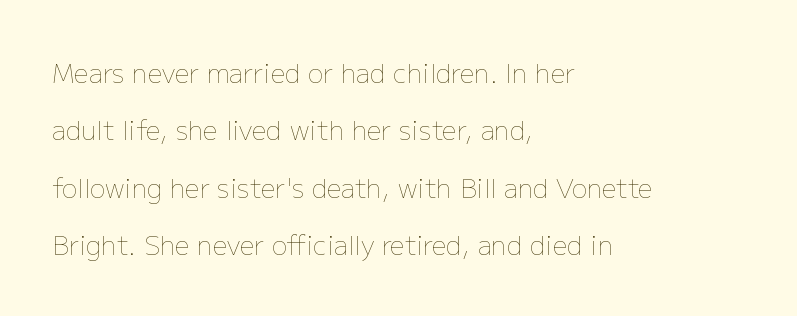
You could call the tracking neutral — neither tight nor loose. The specimen omits any rule beneath the text block's lines. The rag falls on the right side of this text block. Stroke thickness stays within the range of a standard reading face or lighter. Italic: no, the glyphs are upright roman.
